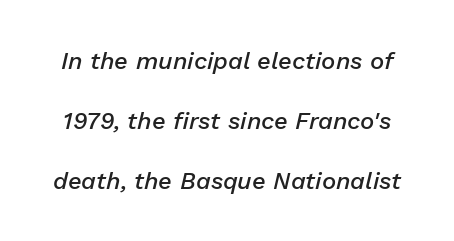
{"italic": "yes", "lean": "right", "slant_degrees": 13, "bold": "semi", "underline": "no", "line_spacing": "loose", "line_spacing_ratio": 2.5, "letter_spacing": "normal", "letter_spacing_em": 0.0, "glyph_px": 24}
